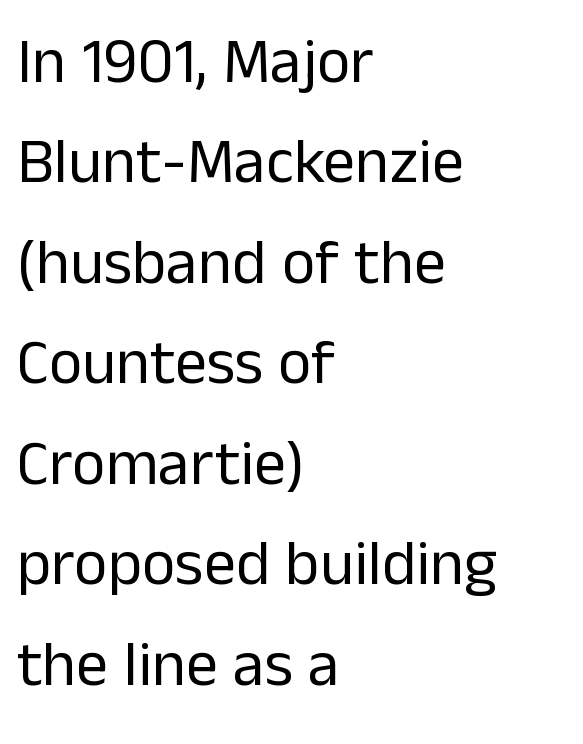
Reading down the block, your eye returns to a fixed left position each line. Does extra space separate the letters? No, they use regular spacing. Nope, not italic — everything's standing straight. The lines sit at an ordinary, default distance from one another. The designer went with a sans here, leaving each stem footless. Heft: none added — not bold.
